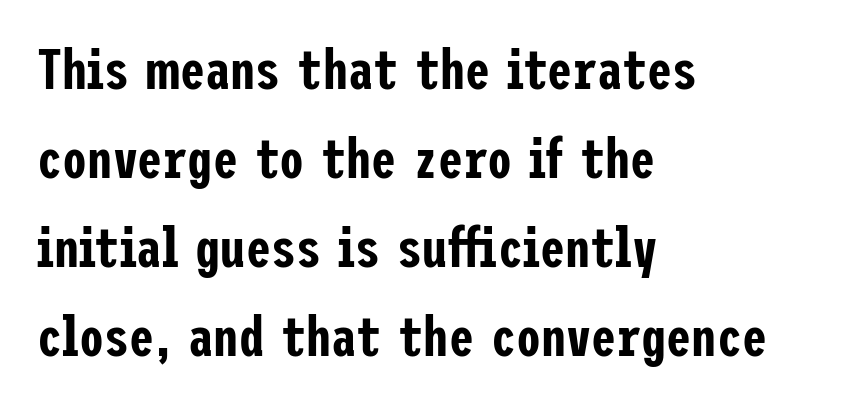
{"serif": "no", "italic": "no", "width": "condensed", "stroke_contrast": "low", "x_height": "medium", "underline": "no", "align": "left", "line_spacing": "normal", "line_spacing_ratio": 1.59, "letter_spacing": "normal", "letter_spacing_em": 0.0, "glyph_px": 56}
